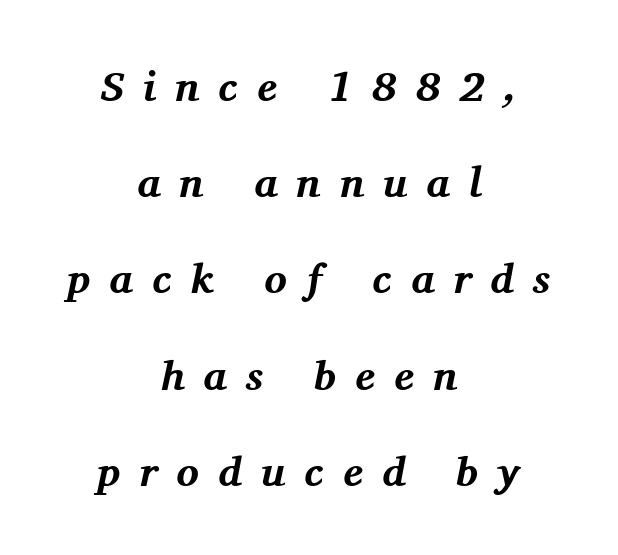
The image shows 42 px bold serif type, italic (leaning right); set centered, loose line spacing (2.29x), unusually wide letter spacing (+0.45 em), not underlined; medium stroke contrast and a medium x-height.
